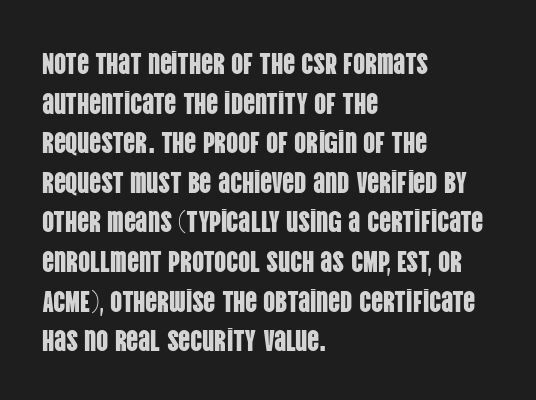
How are the letters spaced? Ordinarily, with no added tracking. Rendered with straight, roman letterforms. A normal amount of white space separates one row of letters from the next. The compositor pushed each line to the left boundary.
